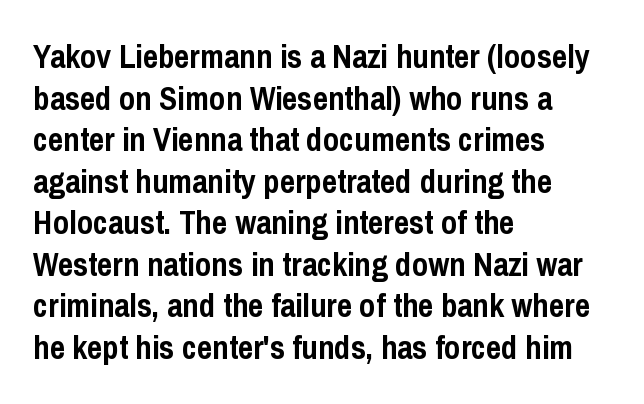
{"serif": "no", "italic": "no", "bold": "yes", "weight": "semibold", "width": "condensed", "stroke_contrast": "low", "x_height": "medium", "monospaced": "no", "underline": "no", "align": "left", "line_spacing": "normal", "line_spacing_ratio": 1.26, "letter_spacing": "normal", "letter_spacing_em": 0.0, "glyph_px": 33}
